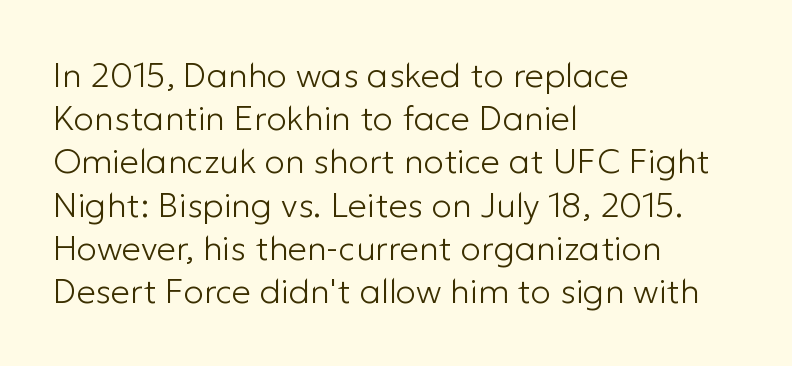
Q: Is the text bold? A: No.
Q: Is the text italic (slanted)? A: No, it is upright.
Q: Is the typeface a serif or a sans-serif typeface? A: Sans-serif.
Q: Is the text underlined? A: No.
Q: How is the paragraph aligned? A: Left-aligned.
Q: Is the spacing between letters normal or unusually wide? A: Normal.
Q: Is the spacing between lines tight, normal or loose? A: Normal.
Q: Width (condensed, normal, or wide)? A: Normal.
Q: Stroke contrast? A: Low.
Q: x-height? A: Medium.
Q: Monospaced? A: No.
